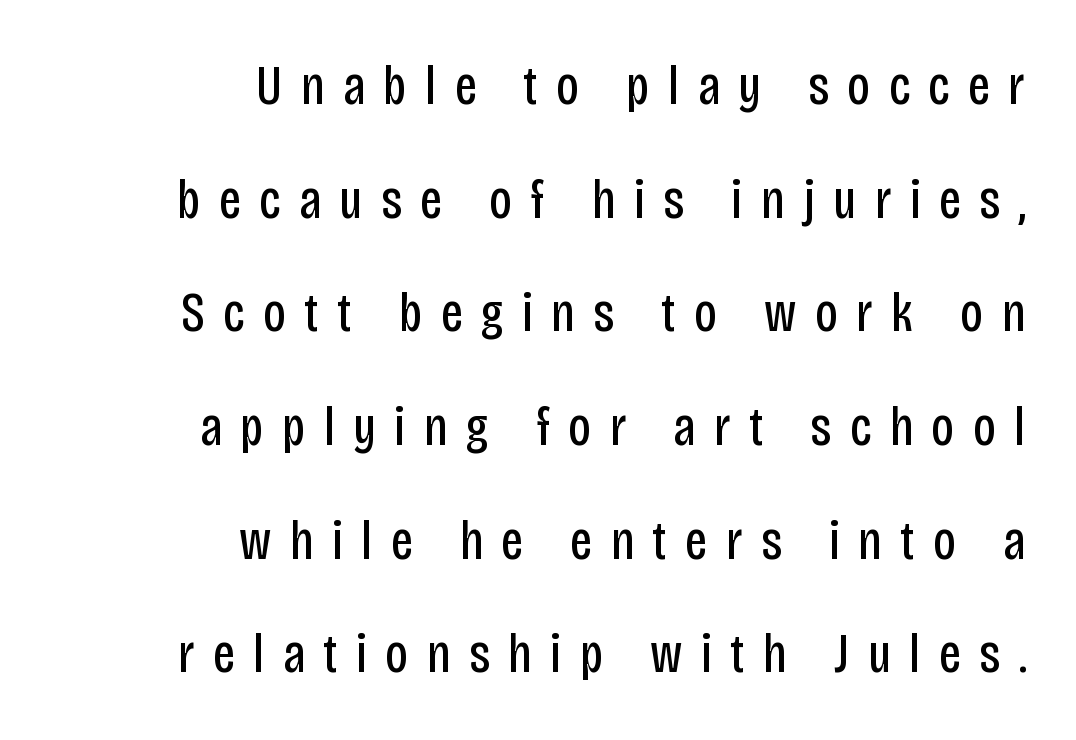
The image shows 56 px regular-weight, condensed sans-serif type, upright; set right-aligned, loose line spacing (2.03x), unusually wide letter spacing (+0.33 em), not underlined; low stroke contrast and a large x-height.
